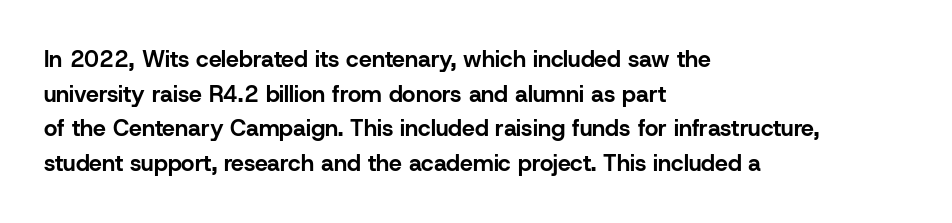
Every stem runs plumb, perpendicular to the baseline. The typesetting leans heavy: a genuine bold. Anything drawn beneath the words? Only blank space. The paragraph shown leans on its left margin. In terms of letterspacing, this is plain default setting. The space between consecutive lines is moderate.
